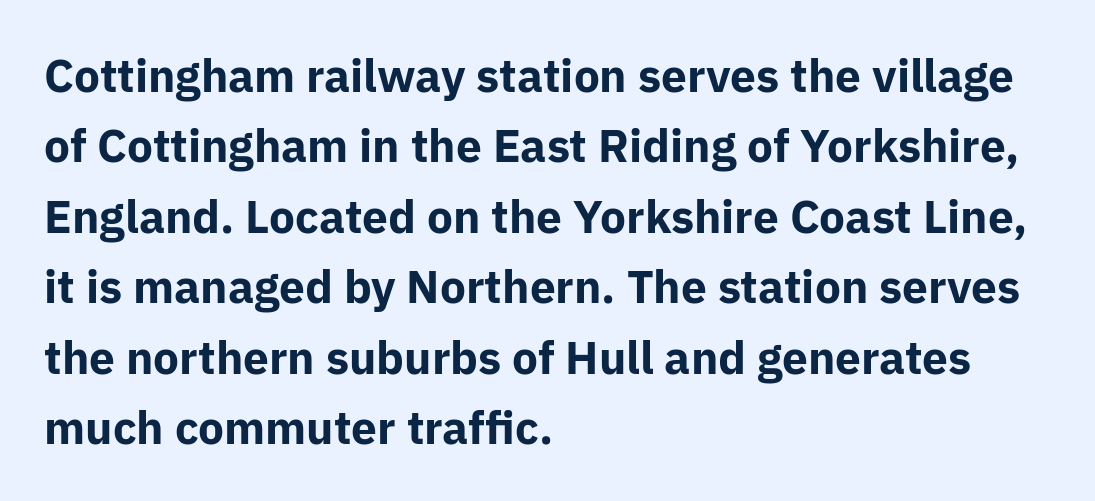
Q: Is the text bold? A: Yes.
Q: Is the text italic (slanted)? A: No, it is upright.
Q: Is the typeface a serif or a sans-serif typeface? A: Sans-serif.
Q: Is the text underlined? A: No.
Q: How is the paragraph aligned? A: Left-aligned.
Q: Is the spacing between letters normal or unusually wide? A: Normal.
Q: Is the spacing between lines tight, normal or loose? A: Normal.
Q: Width (condensed, normal, or wide)? A: Normal.
Q: Stroke contrast? A: Low.
Q: x-height? A: Medium.
Q: Monospaced? A: No.
